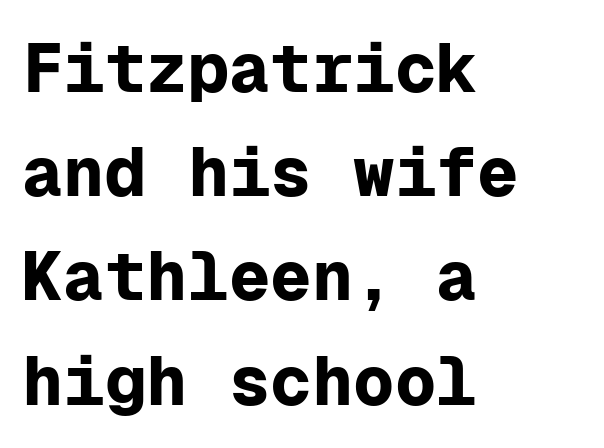
Q: Is the text bold? A: Yes.
Q: Is the text italic (slanted)? A: No, it is upright.
Q: Is the typeface a serif or a sans-serif typeface? A: Sans-serif.
Q: Is the text underlined? A: No.
Q: How is the paragraph aligned? A: Left-aligned.
Q: Is the spacing between letters normal or unusually wide? A: Normal.
Q: Is the spacing between lines tight, normal or loose? A: Normal.
Q: Width (condensed, normal, or wide)? A: Normal.
Q: Stroke contrast? A: Low.
Q: x-height? A: Medium.
Q: Monospaced? A: Yes.
